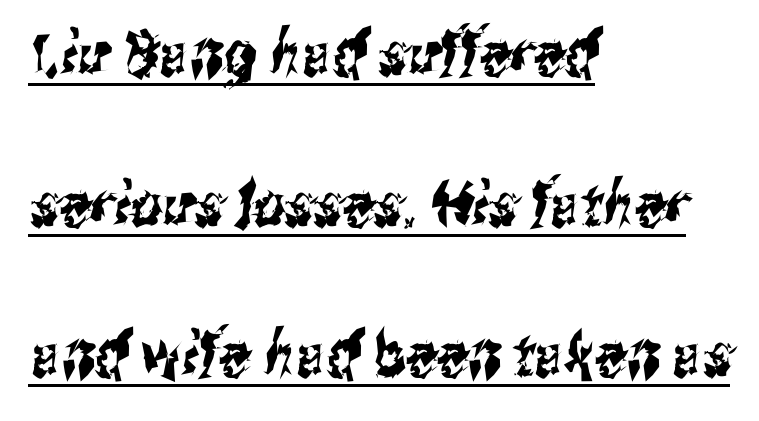
The image shows 62 px condensed sans-serif type; set left-aligned, loose line spacing (2.43x), normal letter spacing, underlined; medium stroke contrast and a medium x-height.
